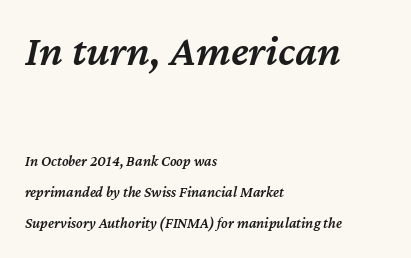
Q: Is the text bold? A: Semi-bold.
Q: Is the text italic (slanted)? A: Yes, it leans right by about 12 degrees.
Q: Is the text underlined? A: No.
Q: How is the paragraph aligned? A: Left-aligned.
Q: Is the spacing between letters normal or unusually wide? A: Normal.
Q: Is the spacing between lines tight, normal or loose? A: Loose.
Q: Which block of text is set in a larger size, the first (top) or the second (bottom)? A: The first (top) one.
Q: Width (condensed, normal, or wide)? A: Normal.
Q: Stroke contrast? A: Medium.
Q: x-height? A: Medium.
Q: Monospaced? A: No.
